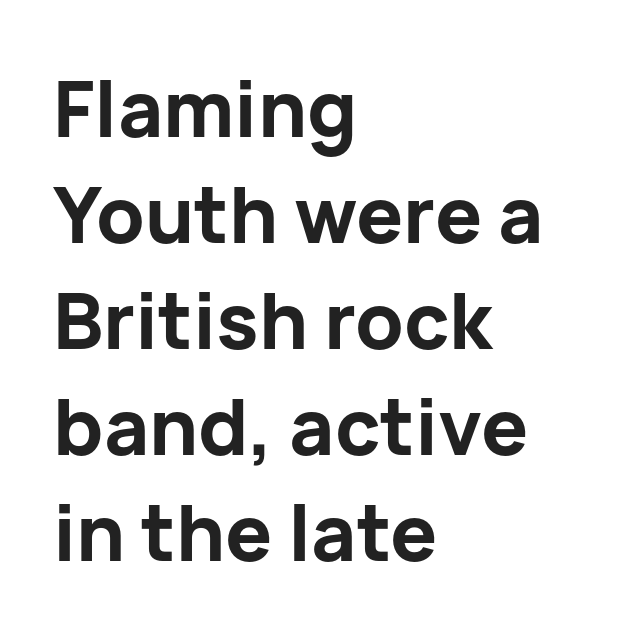
The image shows 78 px bold sans-serif type, upright; set left-aligned, normal line spacing (1.36x), normal letter spacing, not underlined; low stroke contrast and a medium x-height.
